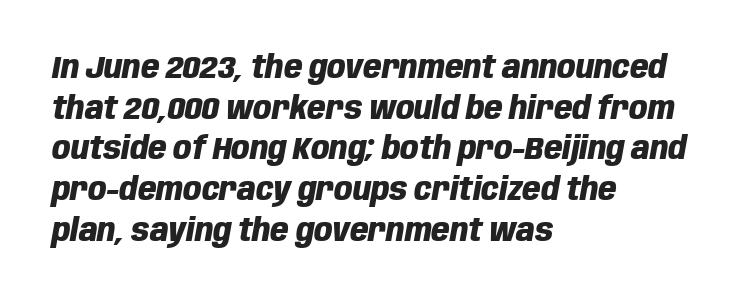
{"italic": "yes", "lean": "right", "slant_degrees": 10, "bold": "yes", "weight": "heavy", "width": "condensed", "stroke_contrast": "low", "x_height": "large", "monospaced": "no", "underline": "no", "align": "left", "line_spacing": "normal", "line_spacing_ratio": 1.27, "letter_spacing": "normal", "letter_spacing_em": 0.0, "glyph_px": 32}
